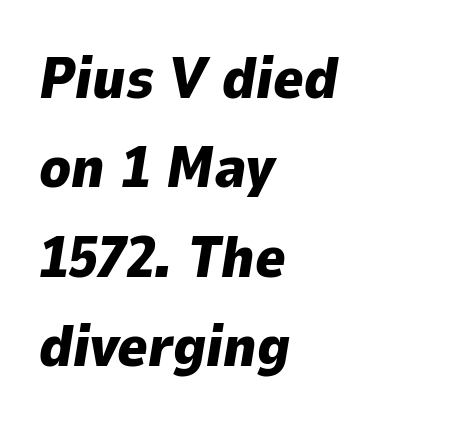
The space beneath each line is pristine and unruled. This block has exactly the height ordinary leading produces. Horizontally, the lines are justified to the leading edge only. Its strokes are broad and dark, the hallmark of bold type. Slant detected: the letters are inclined. Here the designer chose a conventional face with non-uniform glyph widths.
